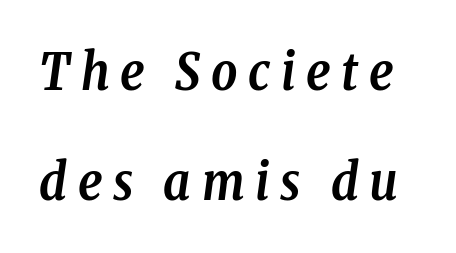
The image shows 51 px semibold, condensed serif type, italic (leaning right); set loose line spacing (2.15x), unusually wide letter spacing (+0.21 em), not underlined; low stroke contrast and a medium x-height.
